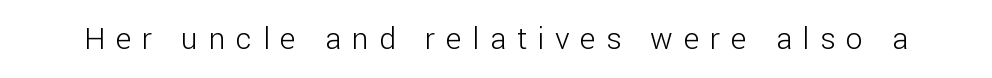
Serif or sans? Sans — the stroke terminals are bare. Letters rest on an invisible, unmarked baseline. Honestly, the letter spacing is so wide it's the main thing you notice. Spacing verdict: proportional, widths tailored to each character. No italicization has been applied; the sample stays upright.
